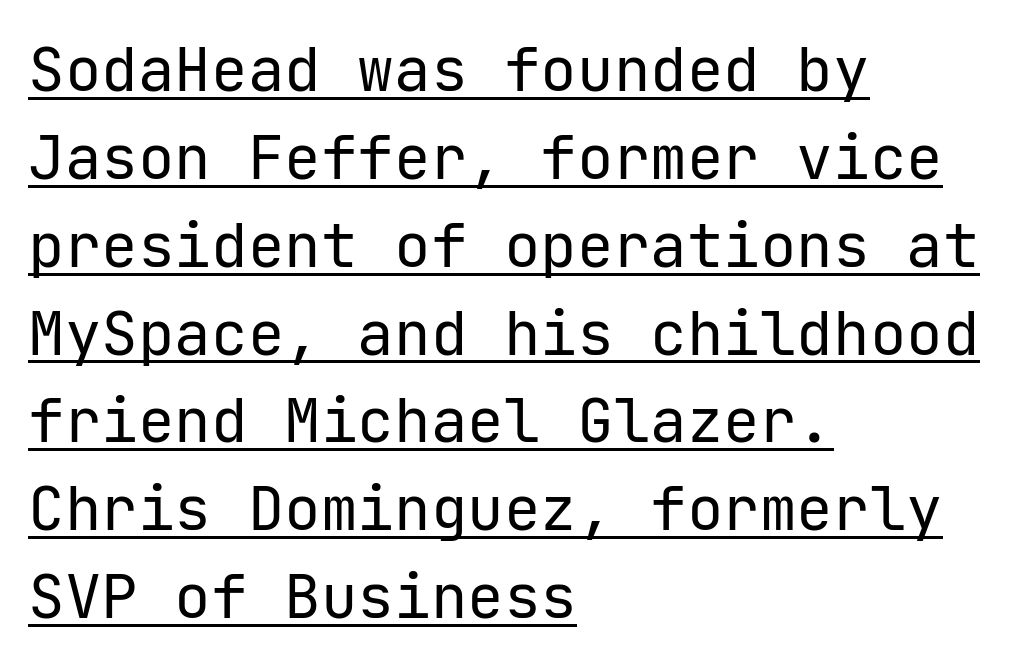
The image shows 61 px regular-weight sans-serif type, upright; set left-aligned, normal line spacing (1.44x), normal letter spacing, underlined; low stroke contrast and a medium x-height.
